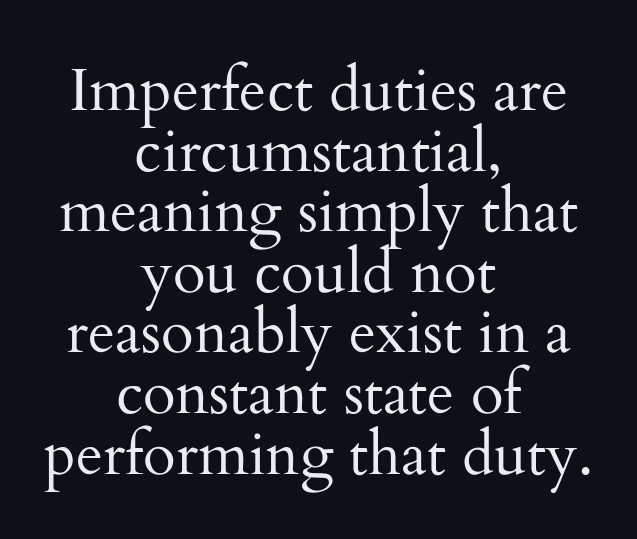
Both edges are ragged and mirror each other, which tells us the setting is centered. Caption: face not bold, strokes unweighted. Posture: upright roman. The passage shown is typeset with a serif family. Between one letter and the next there's only the usual sliver of space. These lines are rendered in a variable-pitch font.
